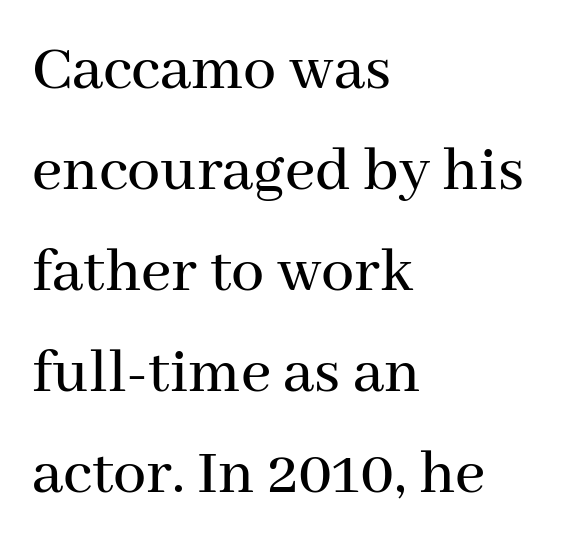
Short note: letters normally spaced. Old-style or modern, the face here clearly has serifs. Does the leading feel generous? No, just average. The letters stand upright; this is a roman face. The strip under each line holds only bare page. Looks like regular typesetting: each glyph gets only the width it needs.
